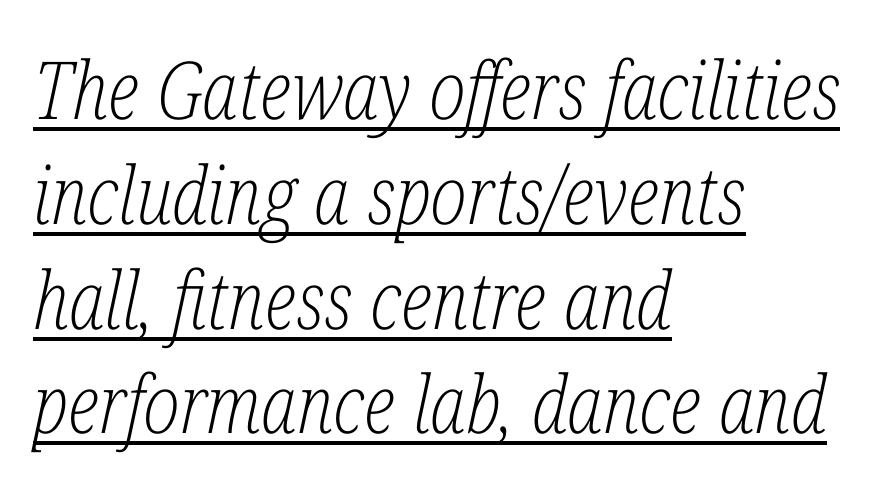
I'd call this a serif setting — the letters wear small feet. Every row of glyphs begins at an identical x-position on the left. The whole block is typeset with a tilt. The gaps between neighbouring characters are ordinary and unremarkable. The strokes are not fattened; the text isn't bold. Summary of vertical rhythm: regular, with standard interline spacing.
